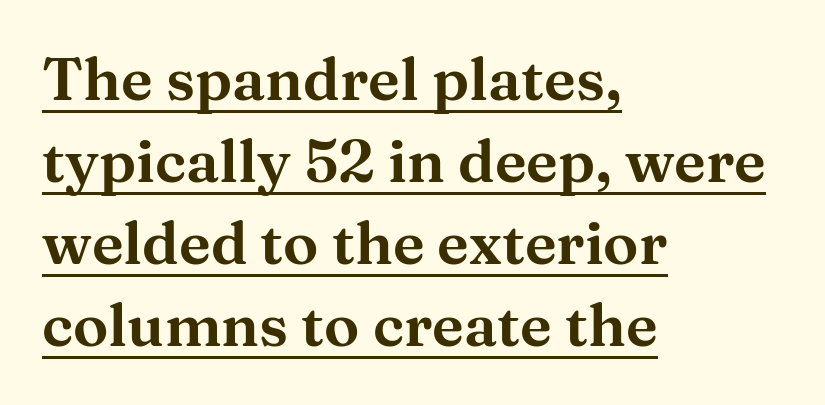
Q: Is the text italic (slanted)? A: No, it is upright.
Q: Is the typeface a serif or a sans-serif typeface? A: Serif.
Q: Is the text underlined? A: Yes.
Q: How is the paragraph aligned? A: Left-aligned.
Q: Is the spacing between letters normal or unusually wide? A: Normal.
Q: Is the spacing between lines tight, normal or loose? A: Normal.
Q: Width (condensed, normal, or wide)? A: Wide.
Q: Stroke contrast? A: Medium.
Q: x-height? A: Medium.
Q: Monospaced? A: No.
